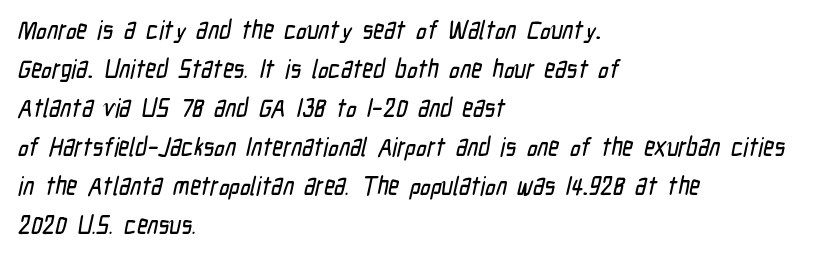
{"underline": "no", "align": "left", "line_spacing": "normal", "line_spacing_ratio": 1.5, "letter_spacing": "normal", "letter_spacing_em": 0.0, "glyph_px": 26}
